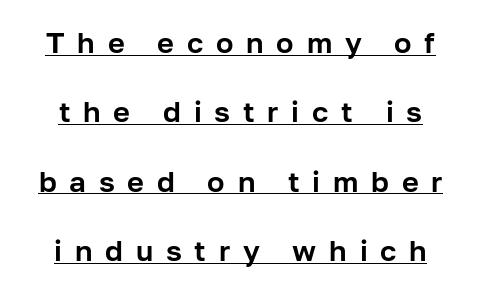
Rows of type keep a wide berth in the vertical direction. Look at the tracking — it's clearly loosened, letters drifting apart. The face used here is a sans, in the tradition of grotesques and geometrics. This is the regular roman posture of the typeface.
